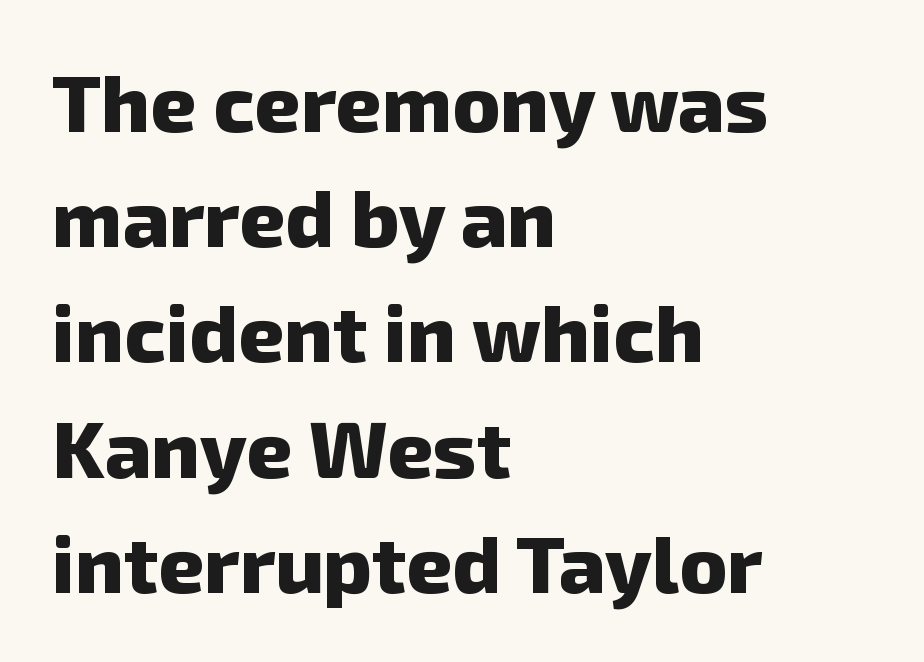
Q: Is the text bold? A: Yes.
Q: Is the typeface a serif or a sans-serif typeface? A: Sans-serif.
Q: Is the text underlined? A: No.
Q: How is the paragraph aligned? A: Left-aligned.
Q: Is the spacing between letters normal or unusually wide? A: Normal.
Q: Is the spacing between lines tight, normal or loose? A: Normal.
Q: Width (condensed, normal, or wide)? A: Normal.
Q: Stroke contrast? A: Low.
Q: x-height? A: Medium.
Q: Monospaced? A: No.
